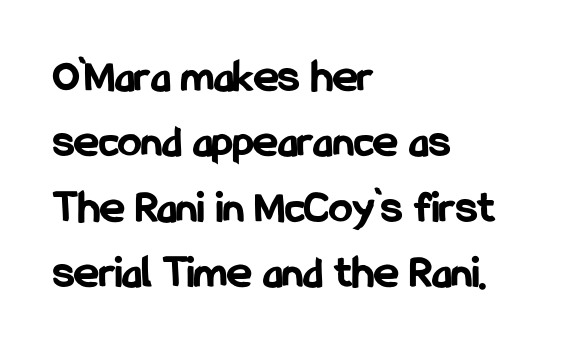
The image shows 47 px bold, condensed sans-serif type, upright; set left-aligned, normal line spacing (1.39x), normal letter spacing, not underlined; low stroke contrast and a medium x-height.
